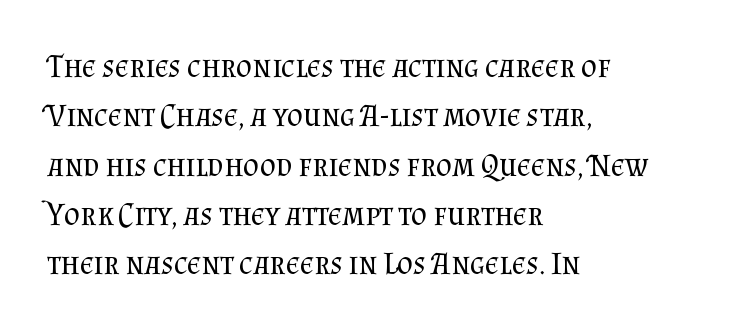
{"serif": "yes", "italic": "no", "bold": "no", "weight": "regular", "width": "normal", "stroke_contrast": "medium", "x_height": "small", "monospaced": "no", "underline": "no", "align": "left", "line_spacing": "normal", "line_spacing_ratio": 1.59, "letter_spacing": "normal", "letter_spacing_em": 0.0, "glyph_px": 31}
